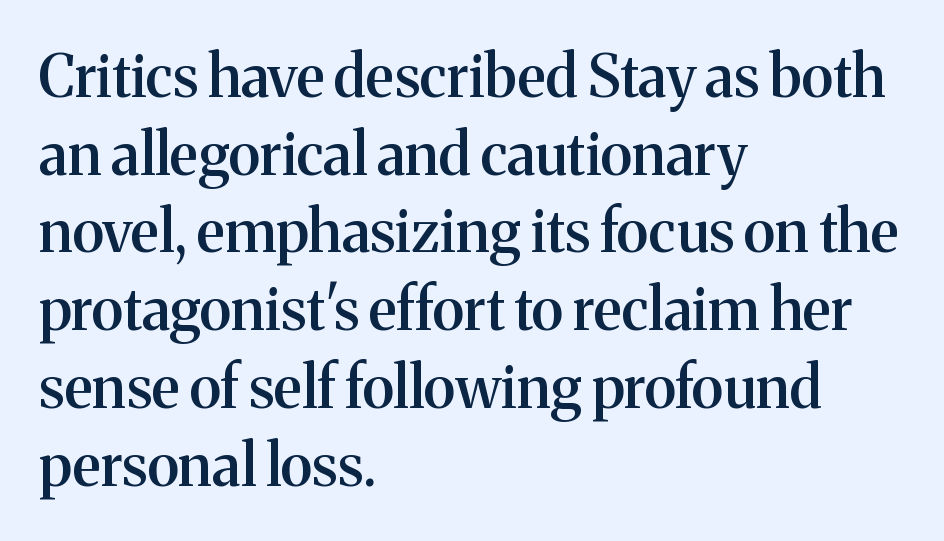
Q: Is the text bold? A: Semi-bold.
Q: Is the text italic (slanted)? A: No, it is upright.
Q: Is the typeface a serif or a sans-serif typeface? A: Serif.
Q: Is the text underlined? A: No.
Q: How is the paragraph aligned? A: Left-aligned.
Q: Is the spacing between letters normal or unusually wide? A: Normal.
Q: Is the spacing between lines tight, normal or loose? A: Normal.
Q: Width (condensed, normal, or wide)? A: Normal.
Q: Stroke contrast? A: Medium.
Q: x-height? A: Medium.
Q: Monospaced? A: No.
